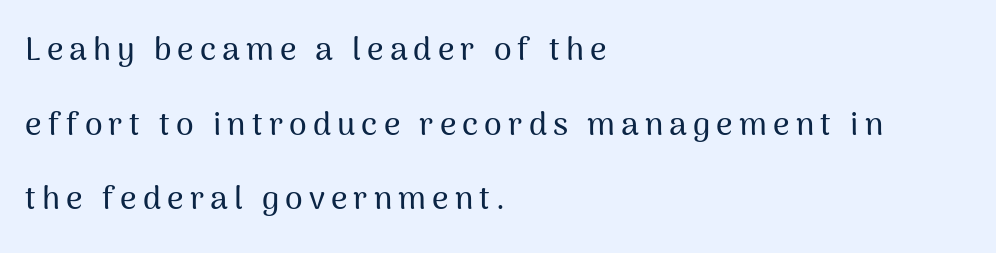
{"serif": "no", "italic": "no", "width": "normal", "stroke_contrast": "medium", "x_height": "medium", "monospaced": "no", "underline": "no", "align": "left", "line_spacing": "loose", "line_spacing_ratio": 2.33, "glyph_px": 32}
